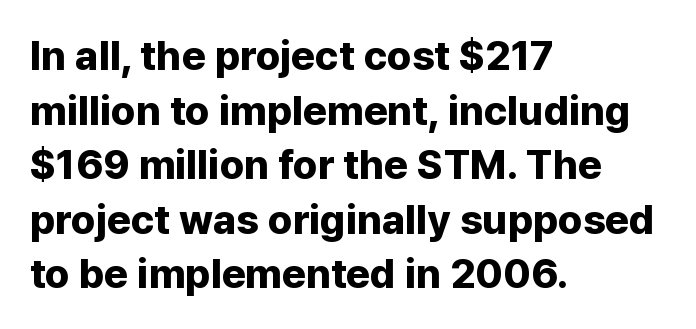
Q: Is the text bold? A: Yes.
Q: Is the text italic (slanted)? A: No, it is upright.
Q: Is the typeface a serif or a sans-serif typeface? A: Sans-serif.
Q: Is the text underlined? A: No.
Q: How is the paragraph aligned? A: Left-aligned.
Q: Is the spacing between letters normal or unusually wide? A: Normal.
Q: Is the spacing between lines tight, normal or loose? A: Normal.
Q: Width (condensed, normal, or wide)? A: Normal.
Q: Stroke contrast? A: Low.
Q: x-height? A: Medium.
Q: Monospaced? A: No.
